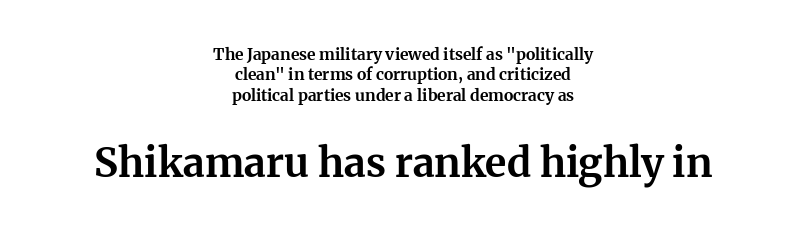
Nobody drew a line under any word here. A typesetter would call this leading conventional body-copy spacing. Inter-character spacing is left at the font's built-in metrics. This sample has the flowing, uneven cadence of proportional lettering.
